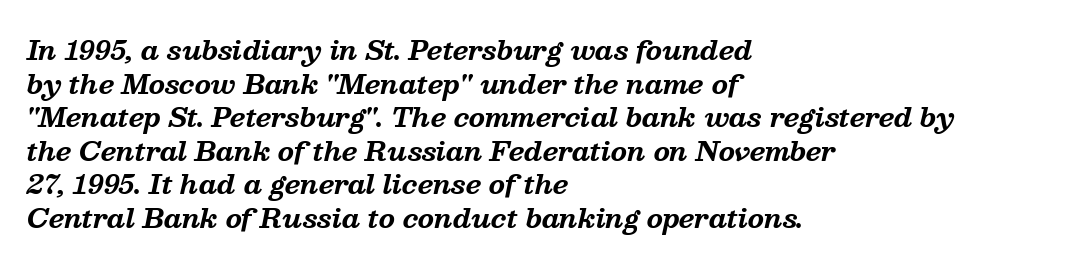
{"italic": "yes", "lean": "right", "slant_degrees": 13, "bold": "yes", "underline": "no", "align": "left", "line_spacing": "normal", "line_spacing_ratio": 1.29, "letter_spacing": "normal", "letter_spacing_em": 0.0, "glyph_px": 26}
